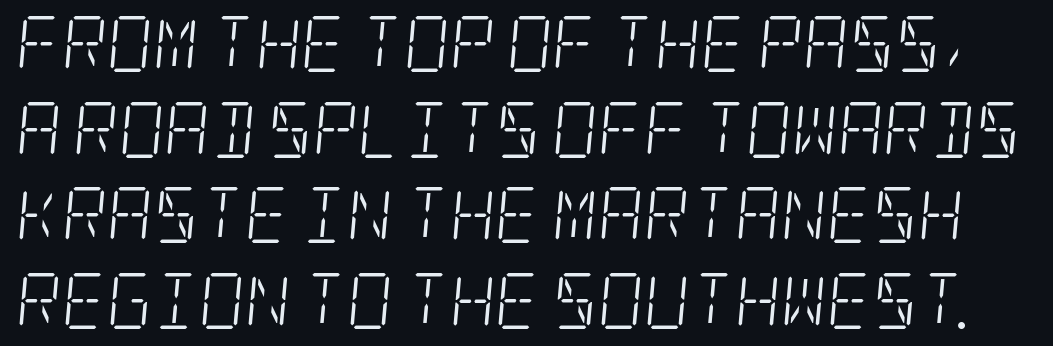
Q: Is the text bold? A: No.
Q: Is the text italic (slanted)? A: Yes, it leans right by about 5 degrees.
Q: Is the typeface a serif or a sans-serif typeface? A: Serif.
Q: Is the text underlined? A: No.
Q: Is the spacing between letters normal or unusually wide? A: Normal.
Q: Is the spacing between lines tight, normal or loose? A: Normal.
Q: Width (condensed, normal, or wide)? A: Condensed.
Q: Stroke contrast? A: Low.
Q: x-height? A: Large.
